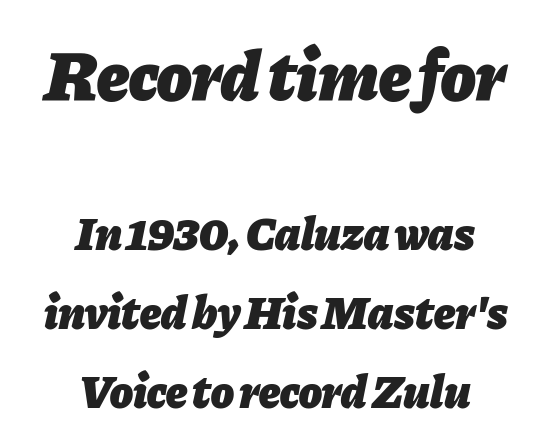
{"italic": "yes", "lean": "right", "slant_degrees": 11, "bold": "yes", "weight": "heavy", "width": "normal", "stroke_contrast": "low", "x_height": "medium", "monospaced": "no", "underline": "no", "align": "center", "line_spacing": "normal", "line_spacing_ratio": 1.68, "letter_spacing": "normal", "letter_spacing_em": 0.0, "larger_block": "first", "size_ratio": 1.51, "glyph_px": 71}
